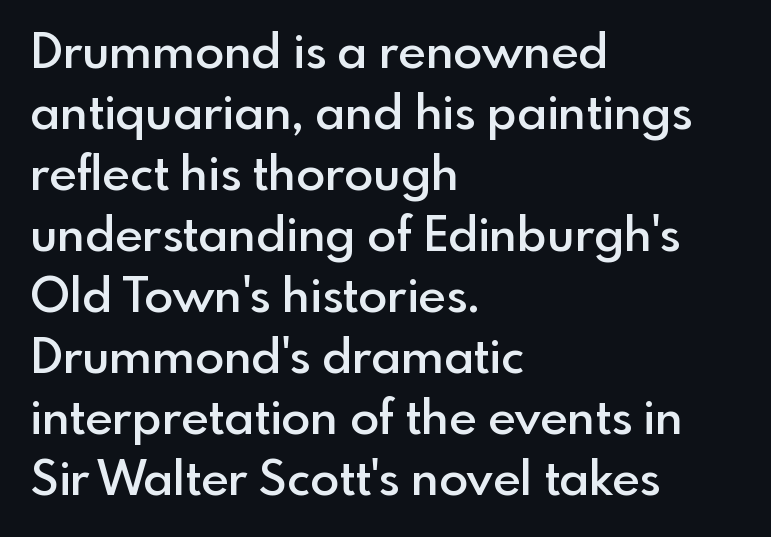
A normal amount of white space separates one row of letters from the next. The rendering shows plain stroke endings on the letterforms — a sans-serif design. A roman cut, with each character standing at attention. The letters advance in unequal steps, a hallmark of proportional type. You could call the tracking neutral — neither tight nor loose. The glyphs are unaccompanied by any horizontal stroke below them.
